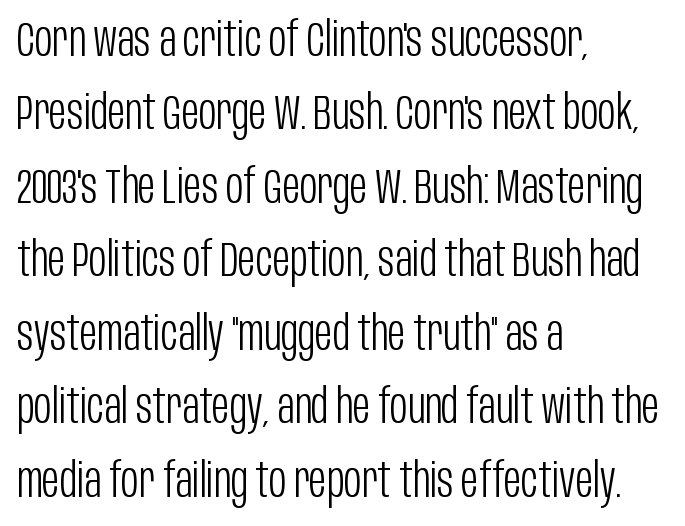
{"serif": "no", "italic": "no", "bold": "no", "weight": "light", "width": "condensed", "stroke_contrast": "low", "x_height": "large", "monospaced": "no", "underline": "no", "align": "left", "line_spacing": "normal", "line_spacing_ratio": 1.53, "letter_spacing": "normal", "letter_spacing_em": 0.0, "glyph_px": 48}
